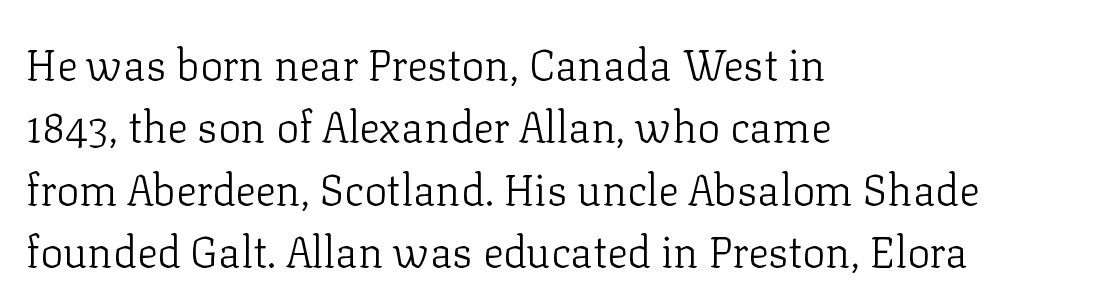
Q: Is the text bold? A: No.
Q: Is the text italic (slanted)? A: No, it is upright.
Q: Is the typeface a serif or a sans-serif typeface? A: Serif.
Q: Is the text underlined? A: No.
Q: How is the paragraph aligned? A: Left-aligned.
Q: Is the spacing between letters normal or unusually wide? A: Normal.
Q: Is the spacing between lines tight, normal or loose? A: Normal.
Q: Width (condensed, normal, or wide)? A: Normal.
Q: Stroke contrast? A: Low.
Q: x-height? A: Medium.
Q: Monospaced? A: No.
